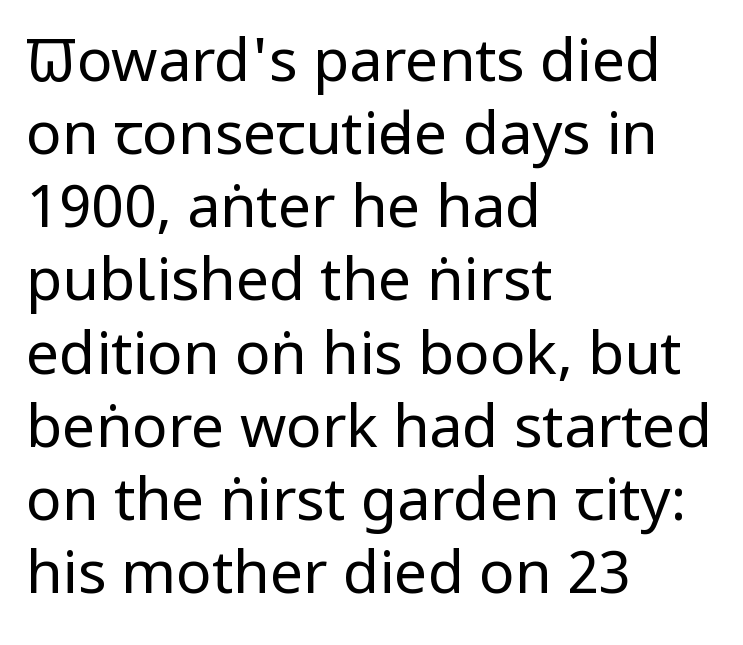
{"serif": "no", "italic": "no", "bold": "no", "weight": "regular", "width": "condensed", "stroke_contrast": "low", "x_height": "large", "monospaced": "no", "underline": "no", "align": "left", "line_spacing_ratio": 1.24, "letter_spacing": "normal", "letter_spacing_em": 0.0, "glyph_px": 59}
